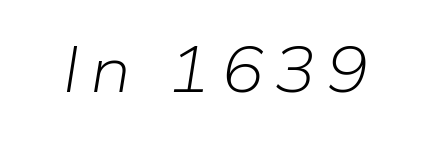
{"italic": "yes", "lean": "right", "slant_degrees": 9, "bold": "no", "weight": "light", "width": "normal", "stroke_contrast": "low", "x_height": "medium", "monospaced": "no", "underline": "no", "glyph_px": 64}
